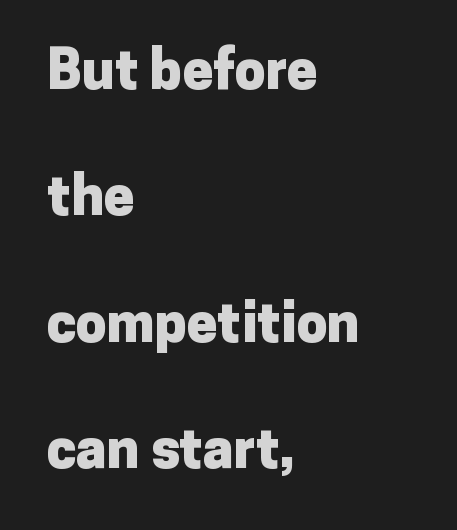
The image shows 55 px heavy sans-serif type, upright; set left-aligned, loose line spacing (2.3x), normal letter spacing, not underlined; low stroke contrast and a medium x-height.
